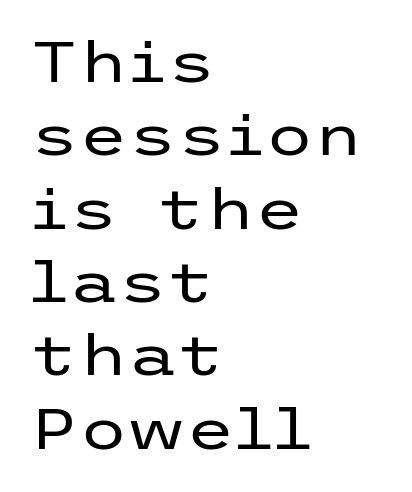
The face used here is rendered with its standard letterfit. The text block is weighted toward the left margin, trailing off unevenly rightward. Nope, no serifs anywhere on these letters. Upright lettering throughout. Does the leading feel generous? No, just average.
